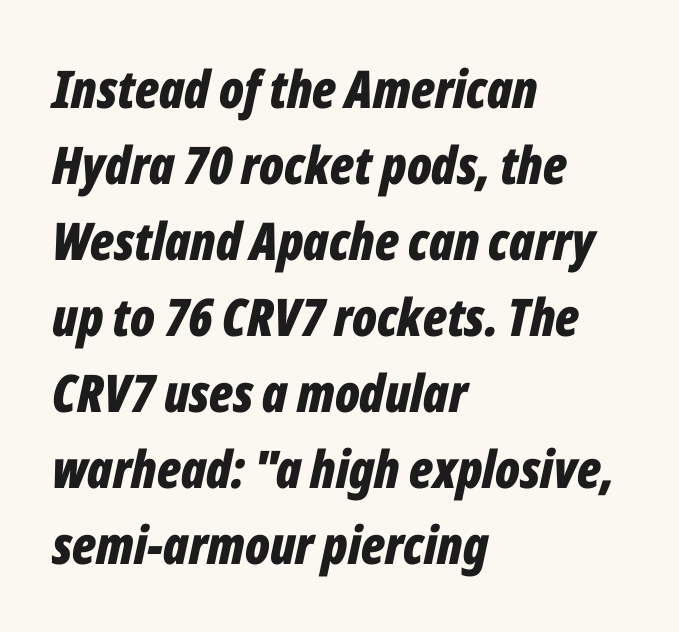
{"italic": "yes", "lean": "right", "slant_degrees": 12, "bold": "yes", "weight": "bold", "width": "condensed", "stroke_contrast": "low", "x_height": "medium", "monospaced": "no", "underline": "no", "align": "left", "line_spacing": "normal", "line_spacing_ratio": 1.46, "letter_spacing": "normal", "letter_spacing_em": 0.0, "glyph_px": 52}
